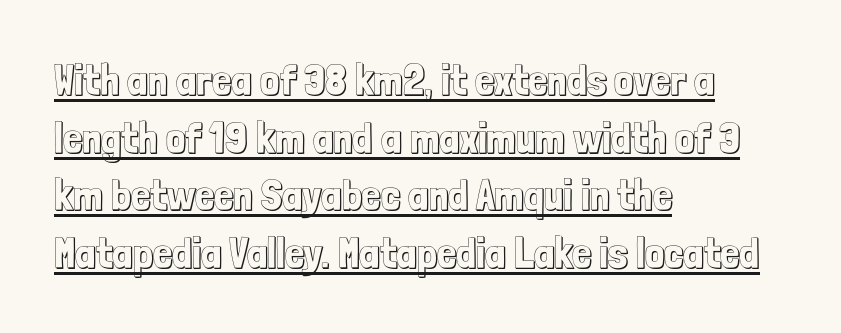
Looks like regular typesetting: each glyph gets only the width it needs. When letters stand straight like this, we call the style roman or upright. Leftover space on each line is placed entirely after the last word. Evenly set lines give the paragraph a standard silhouette. These characters rest on top of a visible drawn line. Nothing unusual about the tracking: characters are spaced as the font intends.
